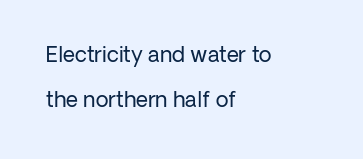
{"italic": "no", "bold": "no", "underline": "no", "align": "left", "line_spacing": "loose", "line_spacing_ratio": 2.14, "letter_spacing": "normal", "letter_spacing_em": 0.0, "glyph_px": 21}
